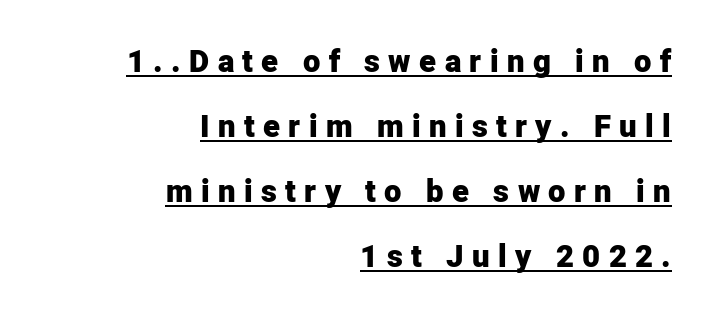
Q: Is the text bold? A: Yes.
Q: Is the text italic (slanted)? A: No, it is upright.
Q: Is the typeface a serif or a sans-serif typeface? A: Sans-serif.
Q: Is the text underlined? A: Yes.
Q: How is the paragraph aligned? A: Right-aligned.
Q: Is the spacing between letters normal or unusually wide? A: Unusually wide.
Q: Is the spacing between lines tight, normal or loose? A: Loose.
Q: Width (condensed, normal, or wide)? A: Normal.
Q: Stroke contrast? A: Low.
Q: x-height? A: Medium.
Q: Monospaced? A: No.
